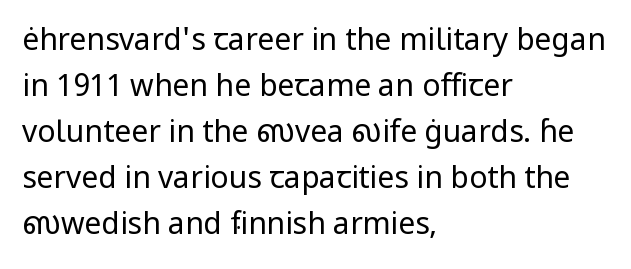
The image shows 30 px regular-weight sans-serif type, upright; set left-aligned, normal line spacing (1.53x), normal letter spacing, not underlined; low stroke contrast and a medium x-height.
